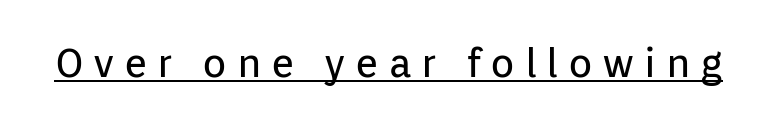
{"serif": "no", "italic": "no", "bold": "no", "weight": "regular", "width": "normal", "stroke_contrast": "low", "x_height": "medium", "monospaced": "no", "underline": "yes", "letter_spacing": "wide", "letter_spacing_em": 0.24, "glyph_px": 40}
